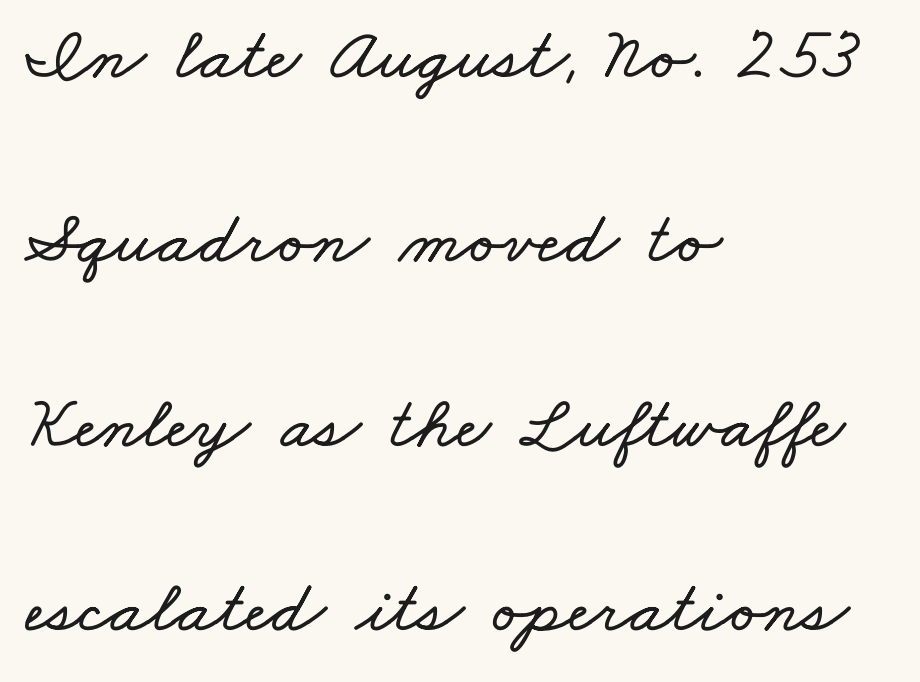
Proportional: the letters do not fall into vertical columns. The type is set solid horizontally, with unmodified tracking. Line spacing here is loose. Descenders hang freely into open space. Notice how the passage keeps a crisp vertical edge on the left only.
